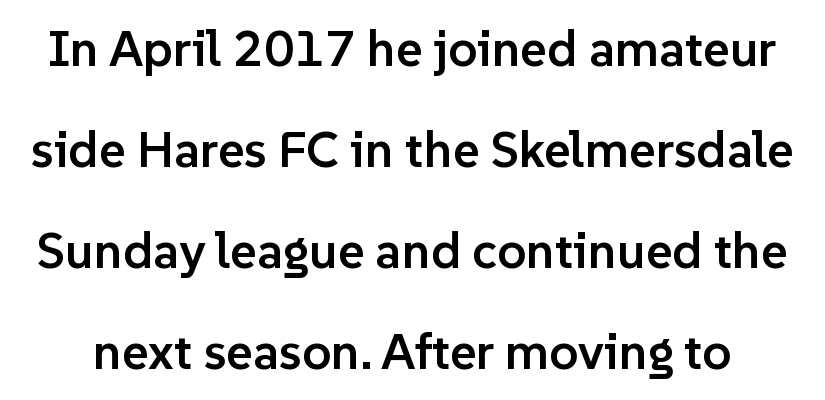
The image shows 51 px semibold sans-serif type, upright; set loose line spacing (1.98x), normal letter spacing, not underlined; low stroke contrast and a medium x-height.
